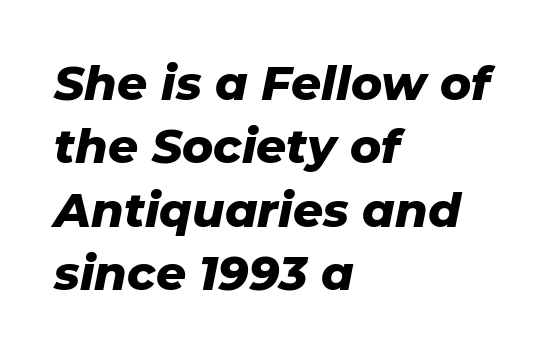
The rendering keeps characters at their native spacing. Italic: yes, the glyphs are oblique. Underlining? Definitely not there. The letters are bold, with thick, heavy strokes. Summary of vertical rhythm: regular, with standard interline spacing.
